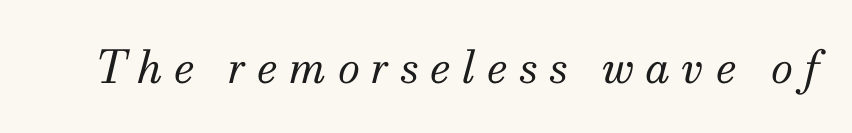
Students, note that the glyphs here are deliberately spaced far apart. Beneath every word, the page is bare. Do the characters align in a grid? No, the font is proportional. The rendering applies a slant to the glyphs. Unbolded letterforms with no extra heft. Each letter's strokes conclude with small projecting serifs.
